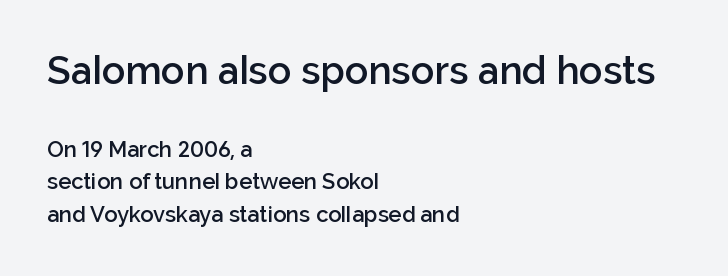
Q: Is the text bold? A: Semi-bold.
Q: Is the text italic (slanted)? A: No, it is upright.
Q: Is the typeface a serif or a sans-serif typeface? A: Sans-serif.
Q: Is the text underlined? A: No.
Q: How is the paragraph aligned? A: Left-aligned.
Q: Is the spacing between letters normal or unusually wide? A: Normal.
Q: Is the spacing between lines tight, normal or loose? A: Normal.
Q: Which block of text is set in a larger size, the first (top) or the second (bottom)? A: The first (top) one.
Q: Width (condensed, normal, or wide)? A: Normal.
Q: Stroke contrast? A: Low.
Q: x-height? A: Medium.
Q: Monospaced? A: No.
